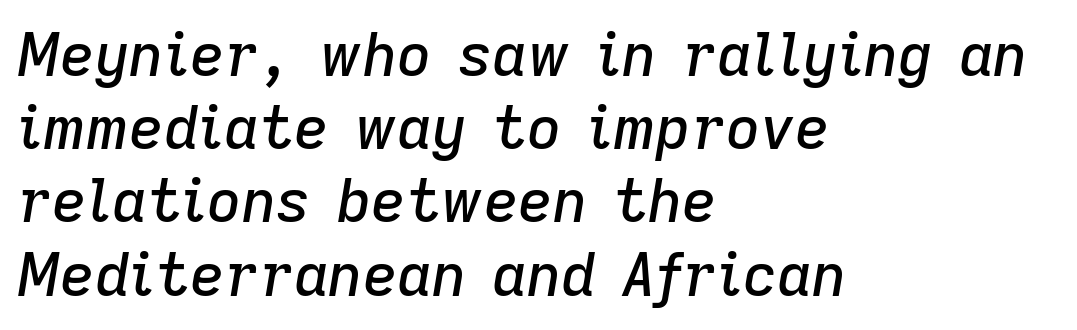
Q: Is the text italic (slanted)? A: Yes, it leans right by about 9 degrees.
Q: Is the text underlined? A: No.
Q: How is the paragraph aligned? A: Left-aligned.
Q: Is the spacing between letters normal or unusually wide? A: Normal.
Q: Width (condensed, normal, or wide)? A: Normal.
Q: Stroke contrast? A: Low.
Q: x-height? A: Medium.
Q: Monospaced? A: No.
